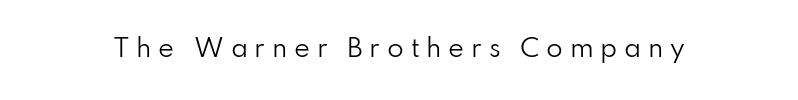
Each word looks stretched out because of the extra space between its letters. Each stroke keeps to a modest, everyday thickness or less. Is there any slant? The stems are plumb. Check the space under the baseline: it is left empty.
